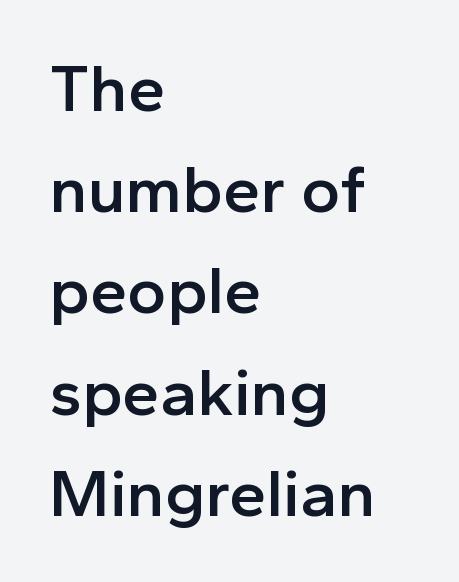
{"serif": "no", "italic": "no", "bold": "semi", "weight": "semibold", "width": "normal", "x_height": "medium", "monospaced": "no", "underline": "no", "align": "left", "line_spacing": "normal", "line_spacing_ratio": 1.51, "letter_spacing": "normal", "letter_spacing_em": 0.0, "glyph_px": 67}
